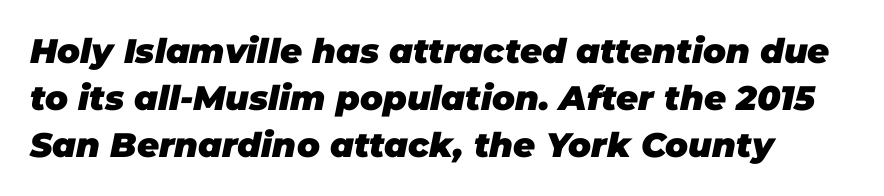
{"italic": "yes", "lean": "right", "slant_degrees": 11, "bold": "yes", "weight": "heavy", "width": "normal", "stroke_contrast": "low", "x_height": "large", "monospaced": "no", "underline": "no", "line_spacing": "normal", "line_spacing_ratio": 1.38, "letter_spacing": "normal", "letter_spacing_em": 0.0, "glyph_px": 34}
